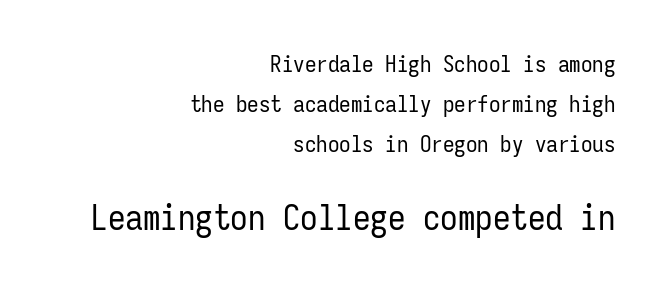
{"serif": "no", "italic": "no", "bold": "no", "weight": "regular", "width": "condensed", "stroke_contrast": "low", "x_height": "medium", "monospaced": "yes", "underline": "no", "align": "right", "line_spacing_ratio": 1.73, "letter_spacing": "normal", "letter_spacing_em": 0.0, "larger_block": "second", "size_ratio": 1.52, "glyph_px": 35}
